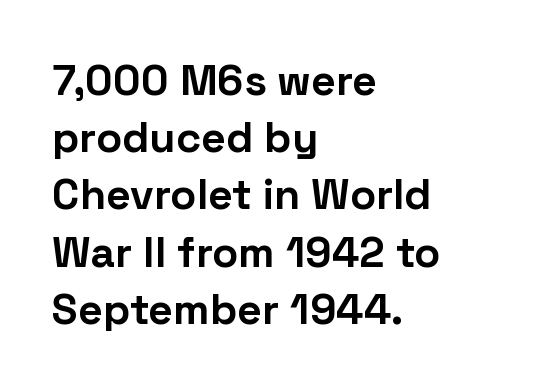
The rag falls on the right side of this text block. There is no visible air inserted between adjacent glyphs. This is the regular roman posture of the typeface. Varying glyph widths throughout — classic text-font behaviour.
